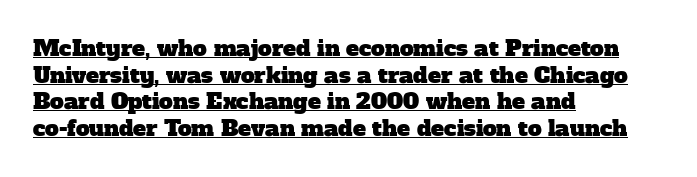
Q: Is the text underlined? A: Yes.
Q: How is the paragraph aligned? A: Left-aligned.
Q: Is the spacing between letters normal or unusually wide? A: Normal.
